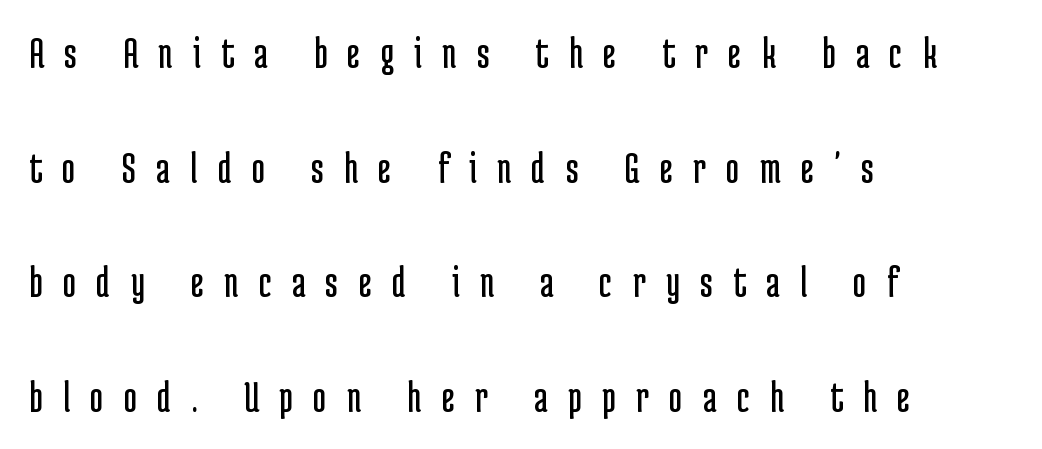
{"serif": "no", "italic": "no", "bold": "no", "weight": "regular", "width": "condensed", "stroke_contrast": "low", "x_height": "medium", "monospaced": "no", "underline": "no", "align": "left", "line_spacing": "loose", "line_spacing_ratio": 2.49, "letter_spacing": "wide", "letter_spacing_em": 0.44, "glyph_px": 46}
